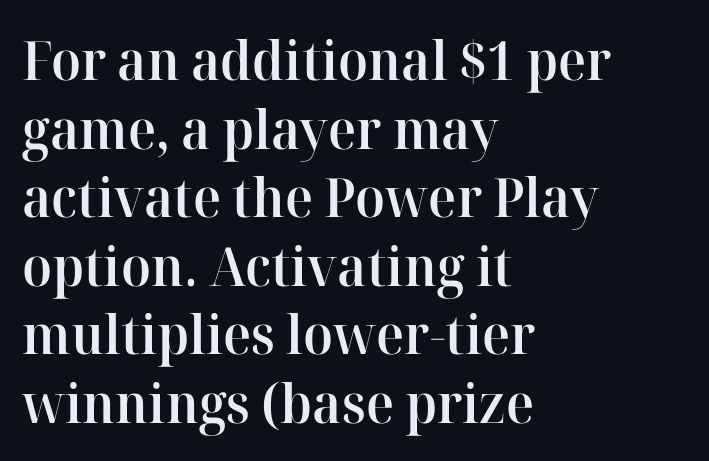
The image shows 54 px semibold serif type, upright; set left-aligned, normal line spacing (1.27x), normal letter spacing, not underlined; high stroke contrast and a medium x-height.
